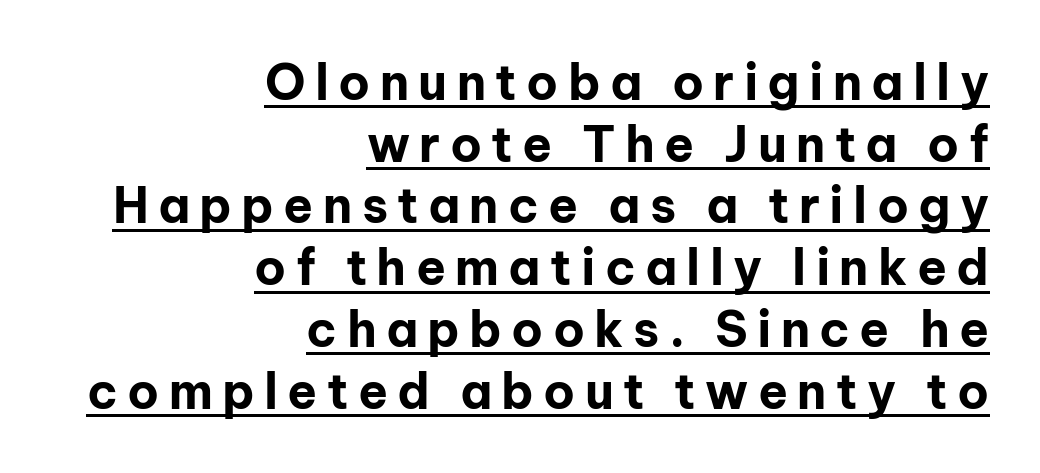
{"serif": "no", "italic": "no", "bold": "yes", "weight": "bold", "width": "normal", "stroke_contrast": "low", "x_height": "medium", "monospaced": "no", "underline": "yes", "align": "right", "line_spacing": "normal", "line_spacing_ratio": 1.26, "glyph_px": 49}
